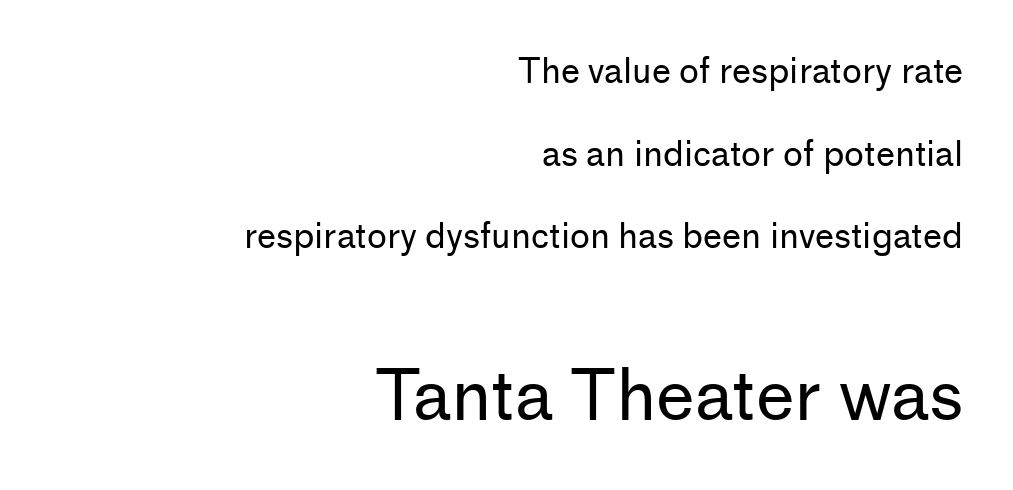
The image shows 69 px regular-weight sans-serif type, upright; set right-aligned, loose line spacing (2.43x), normal letter spacing, not underlined; the second (bottom) block is 2.03x larger; low stroke contrast and a medium x-height.
